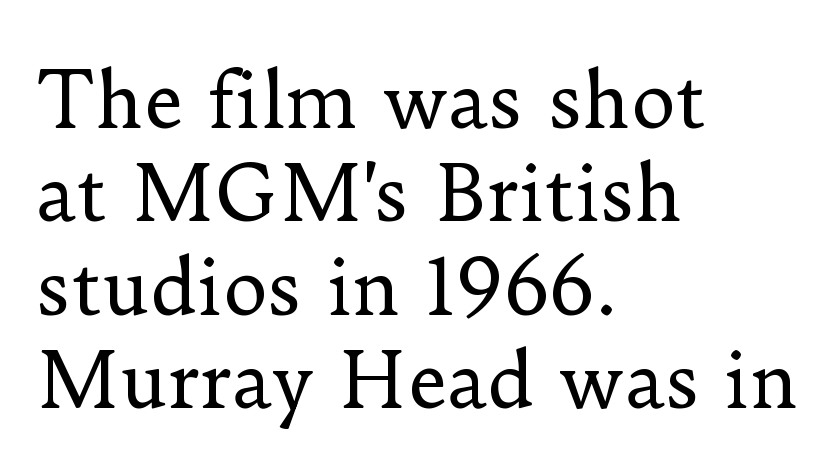
Q: Is the text bold? A: No.
Q: Is the text italic (slanted)? A: No, it is upright.
Q: Is the typeface a serif or a sans-serif typeface? A: Serif.
Q: Is the text underlined? A: No.
Q: How is the paragraph aligned? A: Left-aligned.
Q: Is the spacing between letters normal or unusually wide? A: Normal.
Q: Width (condensed, normal, or wide)? A: Normal.
Q: Stroke contrast? A: Low.
Q: x-height? A: Small.
Q: Monospaced? A: No.
